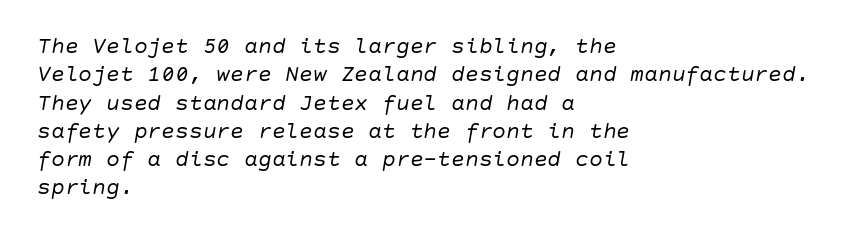
{"italic": "yes", "lean": "right", "slant_degrees": 10, "bold": "no", "underline": "no", "align": "left", "line_spacing_ratio": 1.23, "letter_spacing": "normal", "letter_spacing_em": 0.0, "glyph_px": 23}
